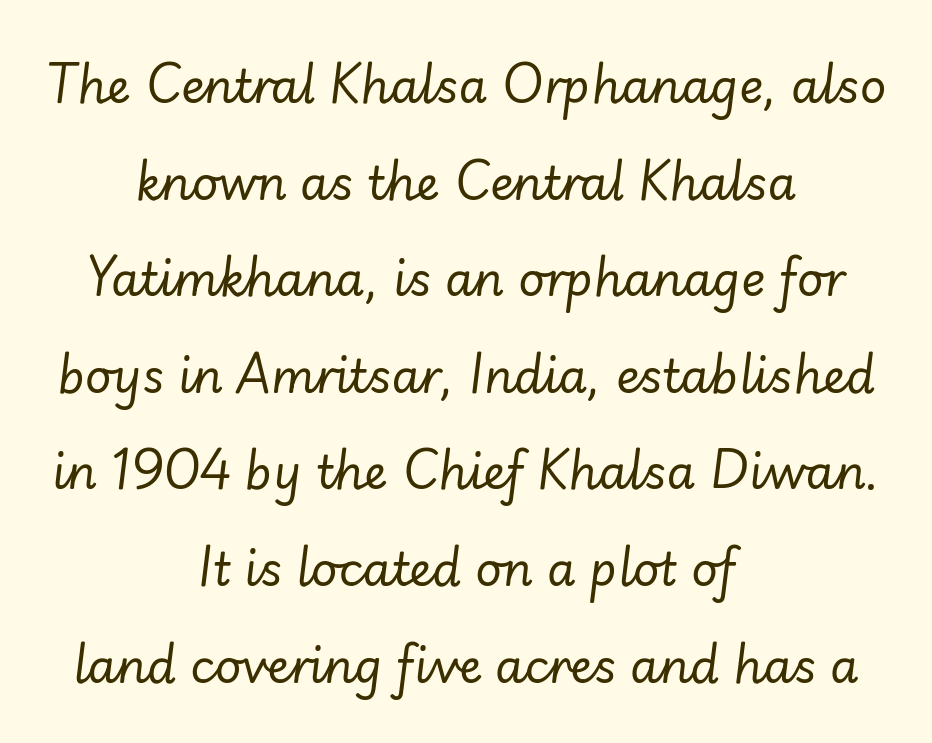
{"italic": "yes", "lean": "right", "slant_degrees": 7, "bold": "no", "weight": "regular", "width": "normal", "stroke_contrast": "low", "x_height": "small", "monospaced": "no", "underline": "no", "align": "center", "line_spacing": "loose", "line_spacing_ratio": 2.1, "letter_spacing": "normal", "letter_spacing_em": 0.0, "glyph_px": 46}
